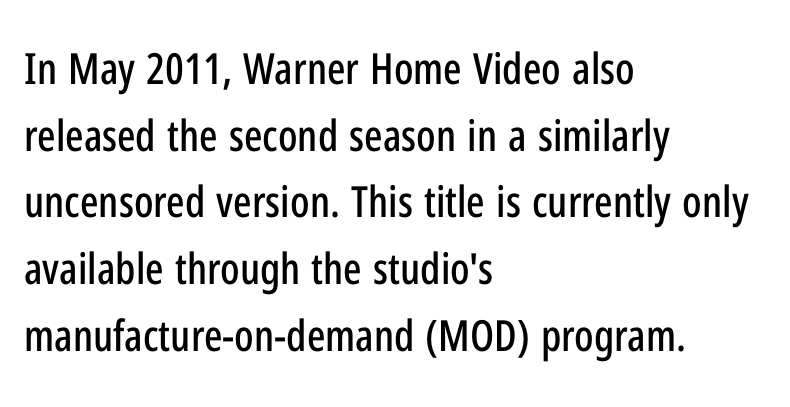
{"serif": "no", "italic": "no", "width": "condensed", "stroke_contrast": "low", "x_height": "medium", "monospaced": "no", "underline": "no", "align": "left", "line_spacing": "normal", "line_spacing_ratio": 1.55, "letter_spacing": "normal", "letter_spacing_em": 0.0, "glyph_px": 43}
